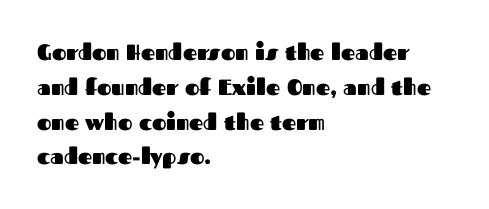
{"italic": "no", "bold": "yes", "underline": "no", "align": "left", "line_spacing": "normal", "line_spacing_ratio": 1.58, "letter_spacing": "normal", "letter_spacing_em": 0.0, "glyph_px": 22}
